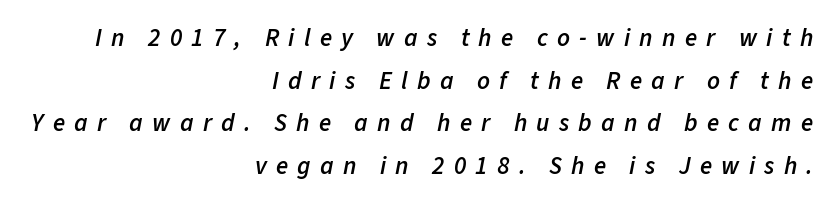
The image shows 25 px text type, italic (leaning right); set right-aligned, line spacing 1.71x, unusually wide letter spacing (+0.37 em), not underlined.
